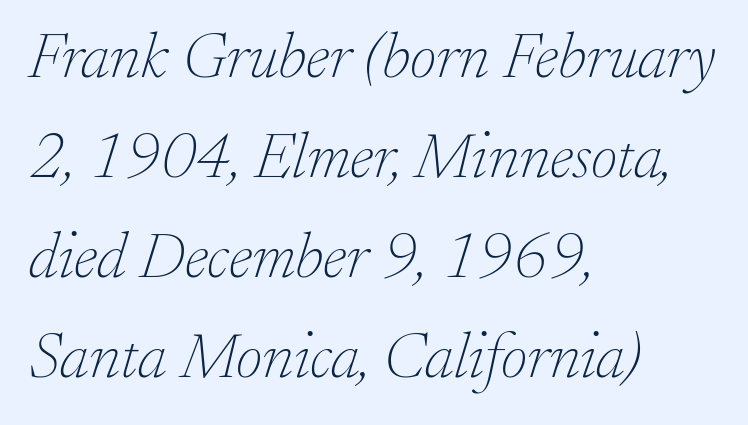
Q: Is the text bold? A: No.
Q: Is the text italic (slanted)? A: Yes, it leans right by about 17 degrees.
Q: Is the typeface a serif or a sans-serif typeface? A: Serif.
Q: Is the text underlined? A: No.
Q: How is the paragraph aligned? A: Left-aligned.
Q: Is the spacing between letters normal or unusually wide? A: Normal.
Q: Is the spacing between lines tight, normal or loose? A: Normal.
Q: Width (condensed, normal, or wide)? A: Normal.
Q: Stroke contrast? A: Low.
Q: x-height? A: Small.
Q: Monospaced? A: No.
